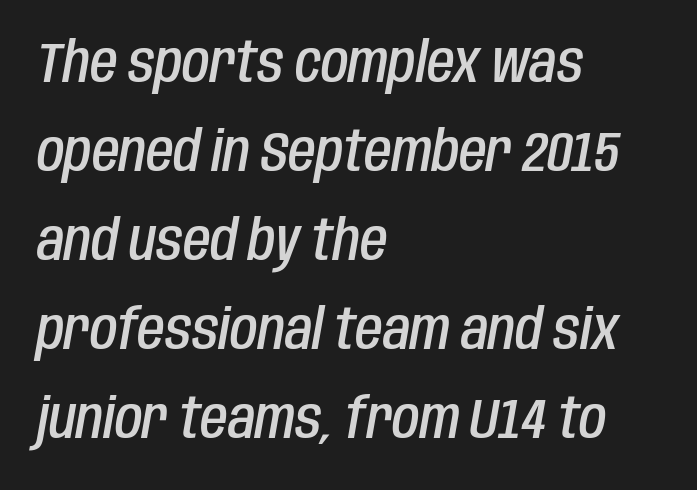
Q: Is the text bold? A: Semi-bold.
Q: Is the text italic (slanted)? A: Yes, it leans right by about 10 degrees.
Q: Is the text underlined? A: No.
Q: How is the paragraph aligned? A: Left-aligned.
Q: Is the spacing between letters normal or unusually wide? A: Normal.
Q: Is the spacing between lines tight, normal or loose? A: Normal.
Q: Width (condensed, normal, or wide)? A: Condensed.
Q: Stroke contrast? A: Low.
Q: x-height? A: Large.
Q: Monospaced? A: No.
